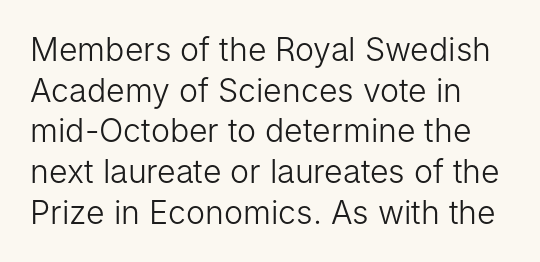
The image shows 32 px light sans-serif type, upright; set normal line spacing (1.27x), normal letter spacing, not underlined; low stroke contrast and a medium x-height.
